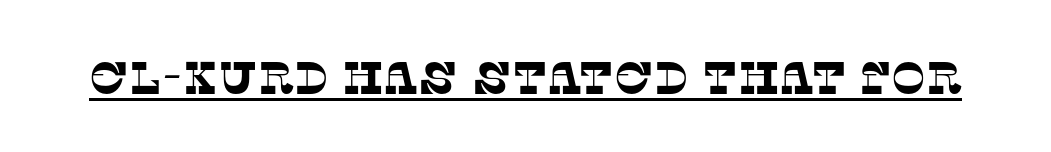
{"serif": "yes", "width": "normal", "stroke_contrast": "low", "x_height": "large", "monospaced": "no", "underline": "yes", "letter_spacing": "normal", "letter_spacing_em": 0.0, "glyph_px": 46}
